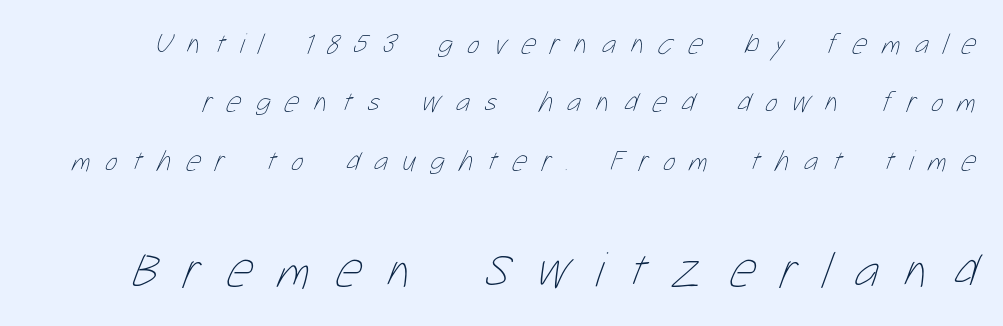
{"bold": "no", "weight": "thin", "width": "condensed", "stroke_contrast": "low", "x_height": "medium", "monospaced": "no", "underline": "no", "line_spacing": "loose", "line_spacing_ratio": 2.01, "letter_spacing": "wide", "letter_spacing_em": 0.5, "larger_block": "second", "size_ratio": 1.76, "glyph_px": 51}
